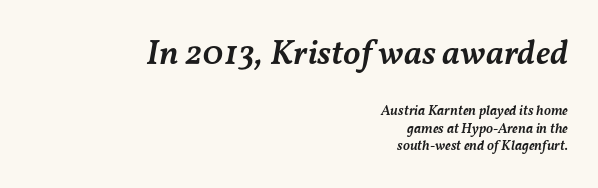
The image shows 35 px semibold type, italic (leaning right); set right-aligned, line spacing 1.24x, normal letter spacing, not underlined; the first (top) block is 2.5x larger; medium stroke contrast and a medium x-height.
